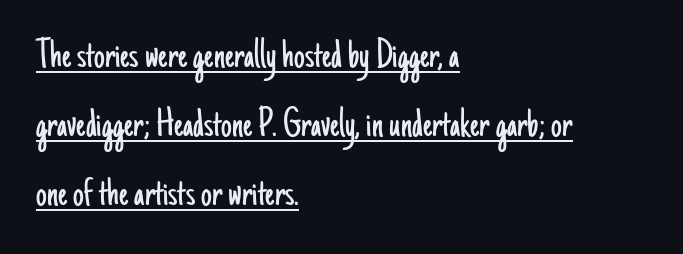
The rendering uses the underline text-decoration. The letters stand straight up with perfectly vertical stems. Glyph-to-glyph distance matches everyday printed text. The line-height multiplier appears to be the usual default. Alignment: flush left.
